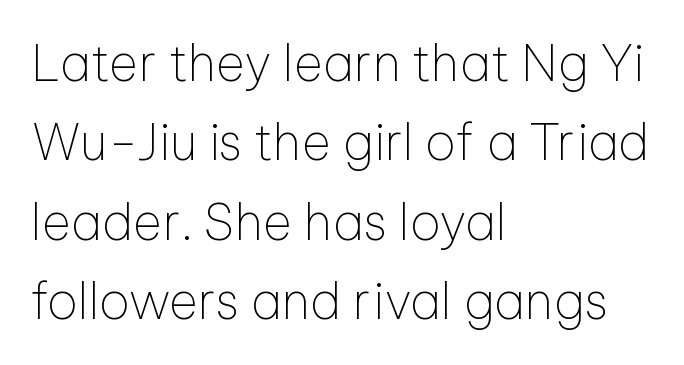
Unlike italic type, these characters show no tilt at all. The face used here is proportionally spaced, like ordinary book or web type. Line beginnings align vertically; line endings do not. Vertical spacing — default. This rendering employs a face without finishing strokes, i.e., a sans-serif. This rendering leaves character spacing at its baseline value.
